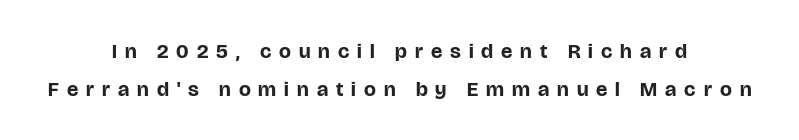
Q: Is the text bold? A: Yes.
Q: Is the text italic (slanted)? A: No, it is upright.
Q: Is the text underlined? A: No.
Q: How is the paragraph aligned? A: Centered.
Q: Is the spacing between letters normal or unusually wide? A: Unusually wide.
